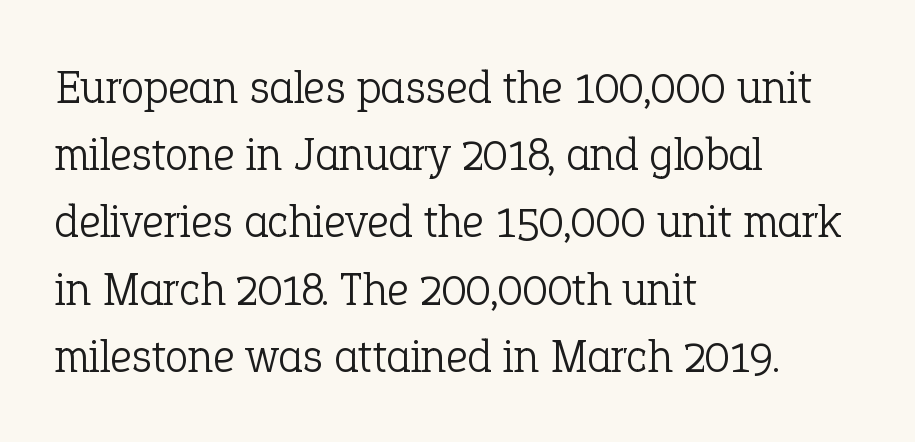
These lines are set flush left with a ragged right edge. These lines are rendered in a variable-pitch font. This sample uses a serif face. The glyphs are unaccompanied by any horizontal stroke below them.
